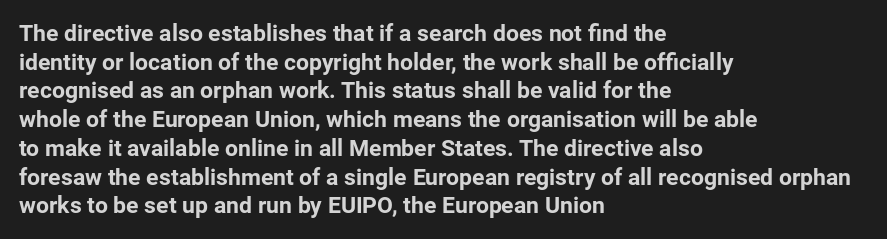
In CSS terms this would be text-align: left. On the weight axis this lands at bold, roughly 700. No word sits above an underline. Regarding leading, the lines here are spaced in the standard way. Quick note: not italic, upright. Glyph-to-glyph distance matches everyday printed text.
